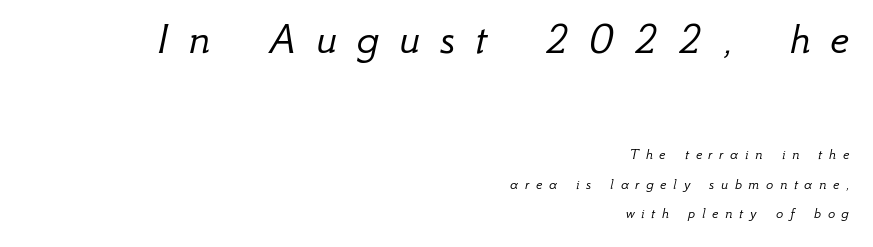
{"italic": "yes", "lean": "right", "slant_degrees": 12, "bold": "no", "weight": "light", "width": "normal", "stroke_contrast": "low", "x_height": "small", "monospaced": "no", "underline": "no", "align": "right", "line_spacing": "loose", "line_spacing_ratio": 1.98, "letter_spacing": "wide", "letter_spacing_em": 0.45, "larger_block": "first", "size_ratio": 3.0, "glyph_px": 45}
